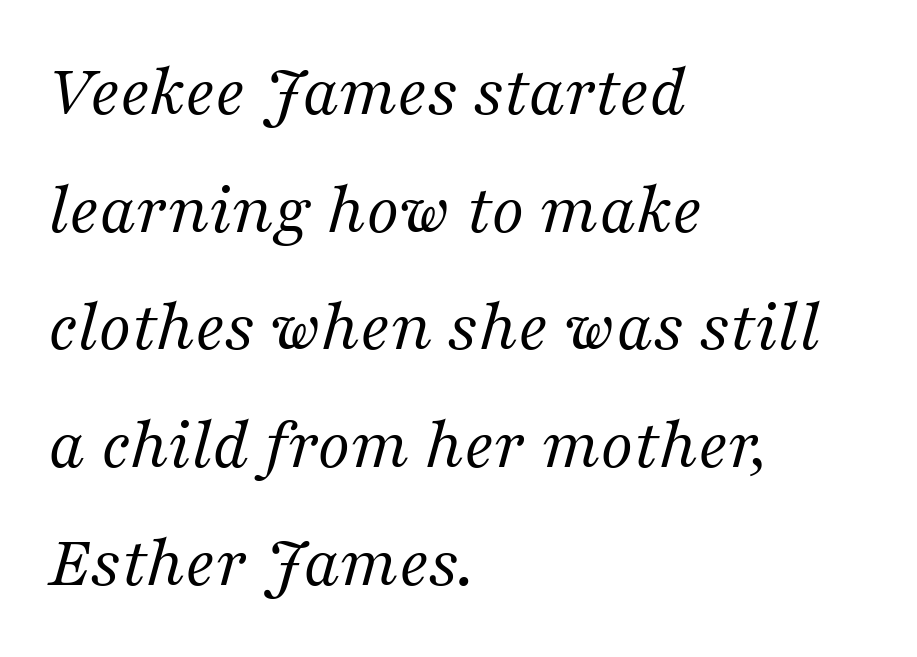
Q: Is the text bold? A: No.
Q: Is the text italic (slanted)? A: Yes, it leans right by about 16 degrees.
Q: Is the typeface a serif or a sans-serif typeface? A: Serif.
Q: Is the text underlined? A: No.
Q: How is the paragraph aligned? A: Left-aligned.
Q: Is the spacing between letters normal or unusually wide? A: Normal.
Q: Is the spacing between lines tight, normal or loose? A: Normal.
Q: Width (condensed, normal, or wide)? A: Normal.
Q: Stroke contrast? A: Medium.
Q: x-height? A: Medium.
Q: Monospaced? A: No.
